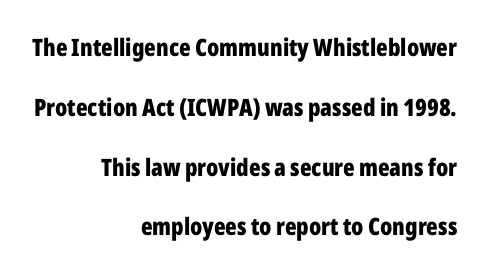
Q: Is the text bold? A: Yes.
Q: Is the text italic (slanted)? A: No, it is upright.
Q: Is the text underlined? A: No.
Q: How is the paragraph aligned? A: Right-aligned.
Q: Is the spacing between letters normal or unusually wide? A: Normal.
Q: Is the spacing between lines tight, normal or loose? A: Loose.
